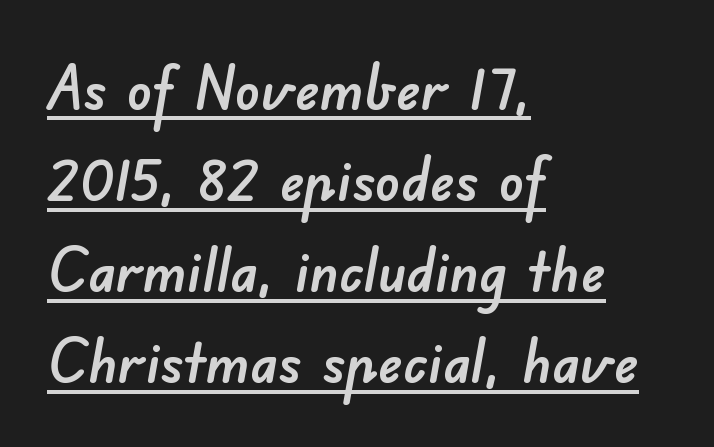
Underlined type. Typographically, this falls in the sans-serif category. Line starts are locked; line ends wander. Inter-character spacing is left at the font's built-in metrics. Character widths vary here, with narrow letters taking less room than wide ones.
